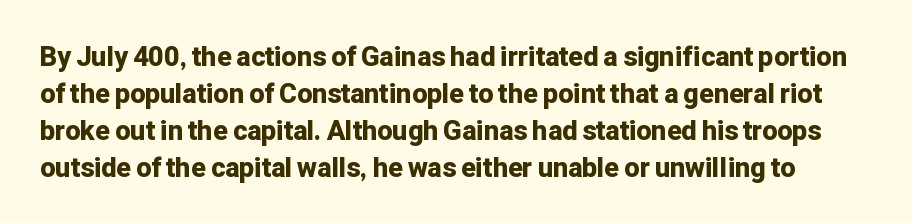
Notice how the stems are strictly vertical — no italics here. Pretty heavy lettering here — definitely bold. Glance below the letters and you will spot only blank space. In terms of letterspacing, this is plain default setting. Interline gaps are of average width in this sample.
